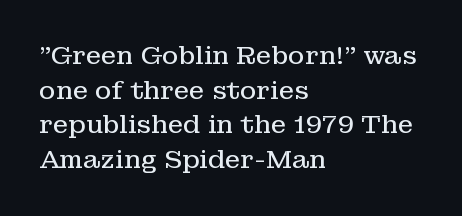
The letters stand straight up with perfectly vertical stems. The typesetter chose a ragged-right arrangement here. What's the leading like? Ordinary, nothing unusual. Nothing unusual about the tracking: characters are spaced as the font intends. Is the stroke heavy? The answer is a plain regular-or-lighter.
